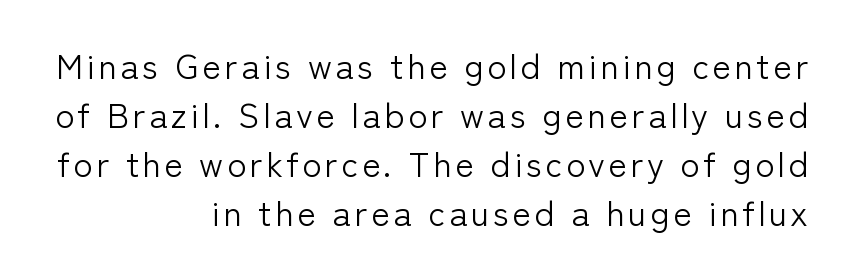
The type family on display is of the sans-serif kind. Does the copy run flush right? Yes — the right margin is perfectly even. How would I describe the line gaps? Plain and ordinary. The space beneath each line is pristine and unruled. Tall strokes in this sample are plumb rather than angled. The font is comparable to plain body text, perhaps lighter.
